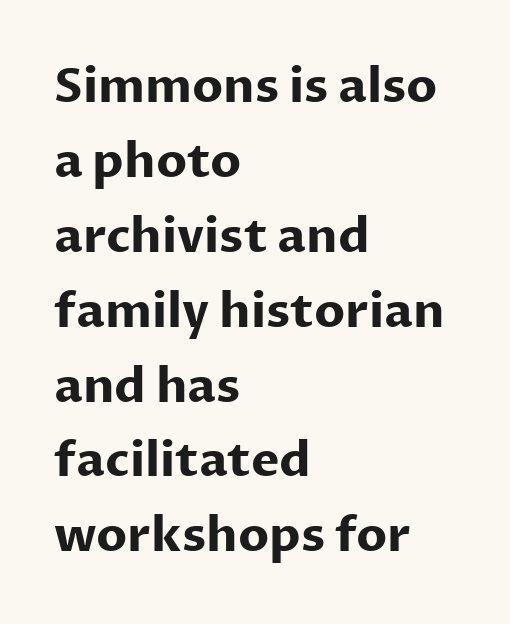
The image shows 48 px bold sans-serif type, upright; set left-aligned, normal line spacing (1.56x), normal letter spacing, not underlined; low stroke contrast and a medium x-height.
